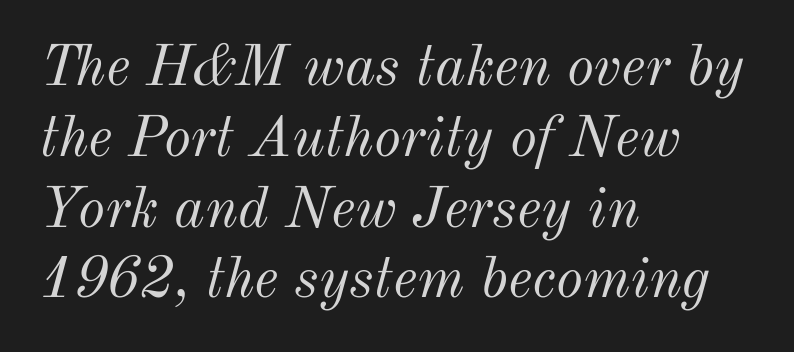
Q: Is the text bold? A: No.
Q: Is the text italic (slanted)? A: Yes, it leans right by about 12 degrees.
Q: Is the text underlined? A: No.
Q: How is the paragraph aligned? A: Left-aligned.
Q: Is the spacing between letters normal or unusually wide? A: Normal.
Q: Width (condensed, normal, or wide)? A: Normal.
Q: Stroke contrast? A: Medium.
Q: x-height? A: Small.
Q: Monospaced? A: No.
